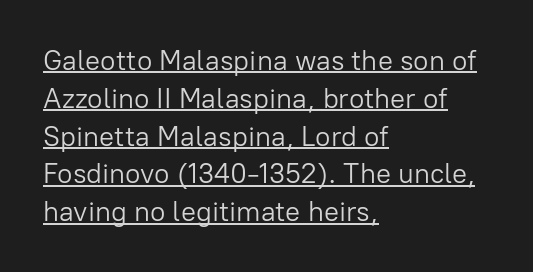
Varying glyph widths throughout — classic text-font behaviour. The letters look calm and open, with moderate or lighter stems. The passage shown stacks its lines at a standard gap. Typeset ragged right — the left edge is the straight one.
